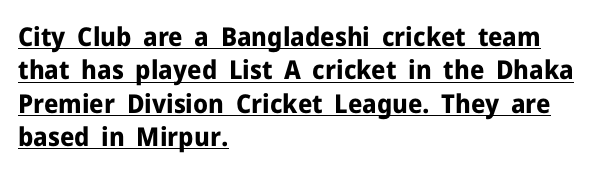
The image shows 26 px bold type, upright; set left-aligned, normal line spacing (1.28x), normal letter spacing, underlined.
